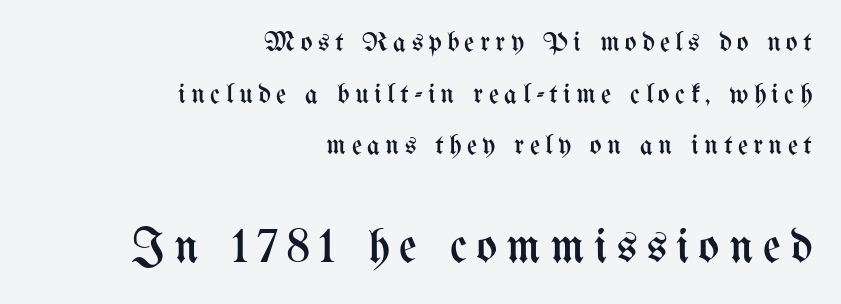
The image shows 49 px regular-weight, condensed type, upright; set right-aligned, line spacing 1.84x, not underlined; the second (bottom) block is 1.75x larger; medium stroke contrast and a medium x-height.
